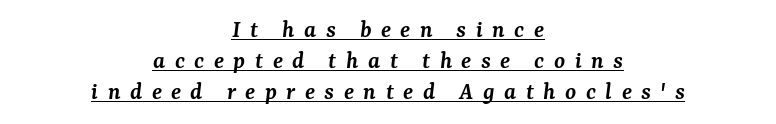
The image shows 25 px text type, italic (leaning right); set centered, line spacing 1.24x, unusually wide letter spacing (+0.38 em), underlined.
